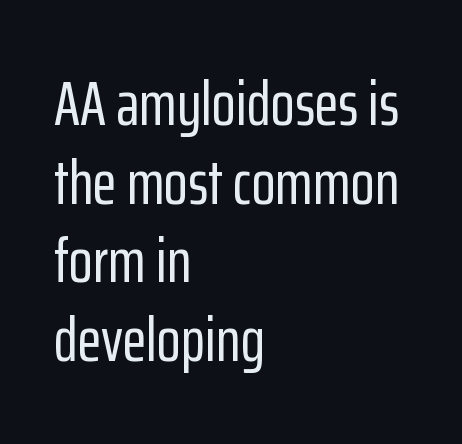
The image shows 62 px condensed sans-serif type, upright; set left-aligned, normal line spacing (1.27x), normal letter spacing, not underlined; low stroke contrast and a medium x-height.
